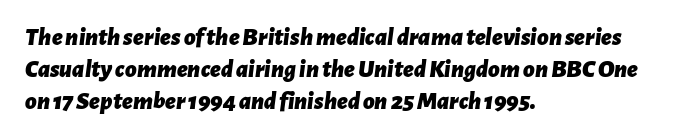
Regular leading. In terms of posture, this sample is oblique. Each word holds together tightly as a unit, with standard inter-letter gaps. The letters are bold, with thick, heavy strokes. Quick note: underline off.
